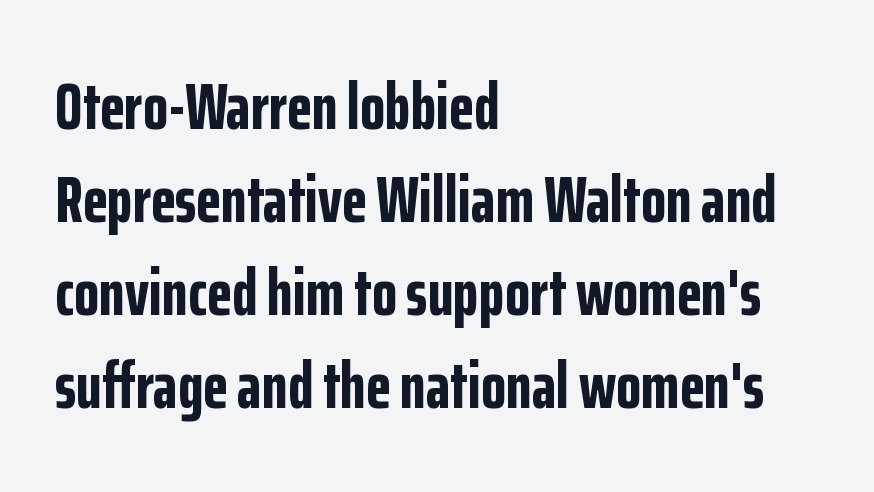
{"serif": "no", "italic": "no", "bold": "yes", "weight": "bold", "width": "condensed", "stroke_contrast": "low", "x_height": "medium", "monospaced": "no", "underline": "no", "align": "left", "line_spacing": "normal", "line_spacing_ratio": 1.43, "letter_spacing": "normal", "letter_spacing_em": 0.0, "glyph_px": 65}
